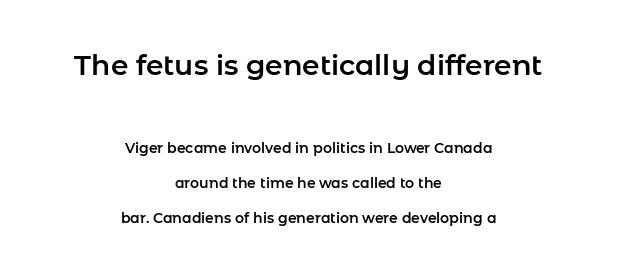
The image shows 28 px sans-serif type, upright; set centered, loose line spacing (2.5x), normal letter spacing, not underlined; the first (top) block is 2.0x larger; low stroke contrast and a medium x-height.
